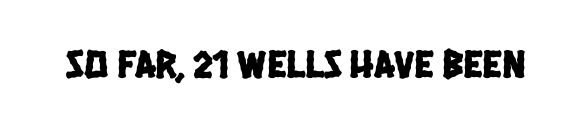
Type without underlining. Proportional: the letters do not fall into vertical columns. Tracking value appears to be zero — textbook default spacing. This is sans-serif lettering, the kind often seen on screens and signage.
